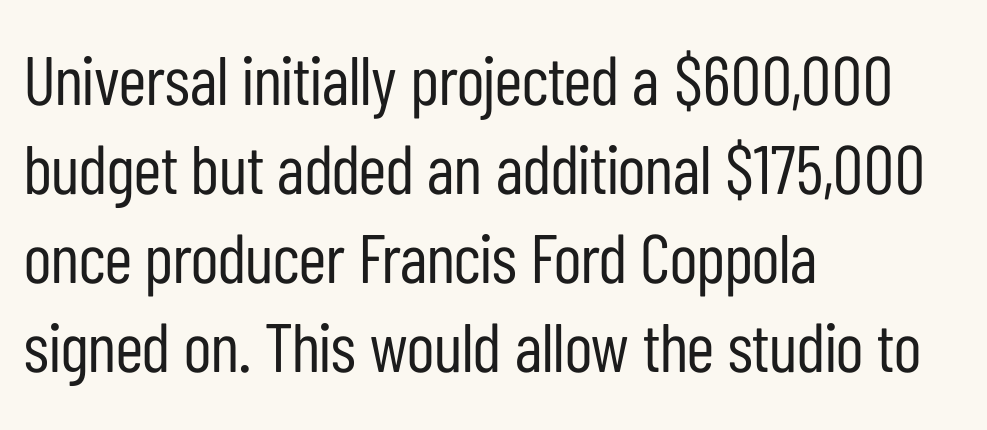
The image shows 69 px regular-weight, condensed sans-serif type, upright; set left-aligned, normal line spacing (1.29x), normal letter spacing, not underlined; low stroke contrast and a medium x-height.
